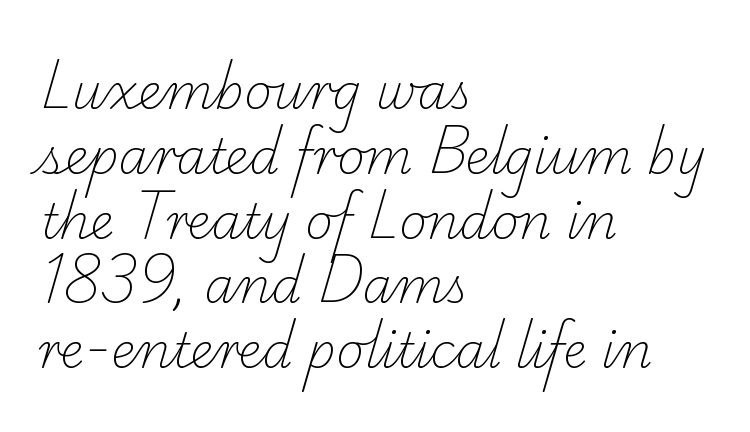
{"serif": "yes", "bold": "no", "weight": "light", "width": "normal", "stroke_contrast": "low", "x_height": "small", "monospaced": "no", "underline": "no", "align": "left", "line_spacing": "normal", "line_spacing_ratio": 1.35, "letter_spacing": "normal", "letter_spacing_em": 0.0, "glyph_px": 48}
